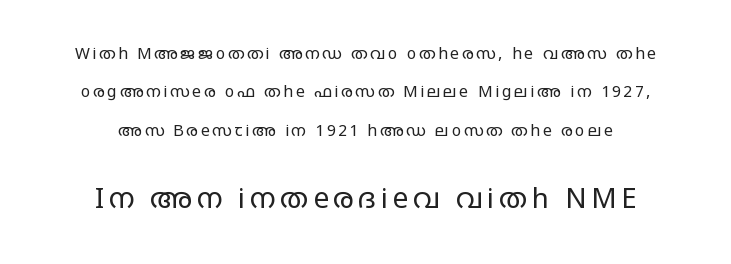
Short and long lines alike share a common midpoint. A typesetter would mark this as roman, not italic. A typesetter would call this proportional, since set widths differ per character. This sample uses a sans-serif face. Glance below the letters and you will spot only blank space.
